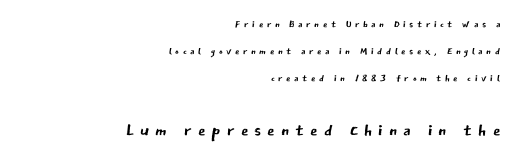
Q: Is the text bold? A: No.
Q: Is the text italic (slanted)? A: No, it is upright.
Q: Is the text underlined? A: No.
Q: How is the paragraph aligned? A: Right-aligned.
Q: Is the spacing between letters normal or unusually wide? A: Unusually wide.
Q: Is the spacing between lines tight, normal or loose? A: Loose.
Q: Which block of text is set in a larger size, the first (top) or the second (bottom)? A: The second (bottom) one.
